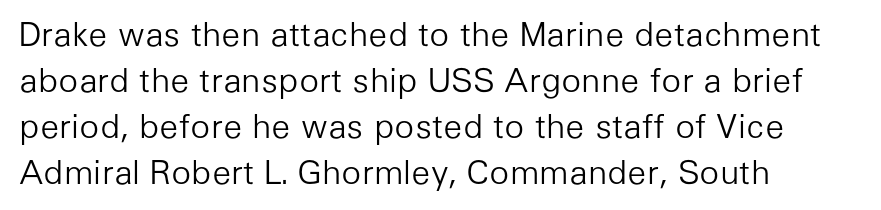
Q: Is the text bold? A: No.
Q: Is the text italic (slanted)? A: No, it is upright.
Q: Is the typeface a serif or a sans-serif typeface? A: Sans-serif.
Q: Is the text underlined? A: No.
Q: How is the paragraph aligned? A: Left-aligned.
Q: Is the spacing between letters normal or unusually wide? A: Normal.
Q: Is the spacing between lines tight, normal or loose? A: Normal.
Q: Width (condensed, normal, or wide)? A: Normal.
Q: Stroke contrast? A: Low.
Q: x-height? A: Medium.
Q: Monospaced? A: No.
